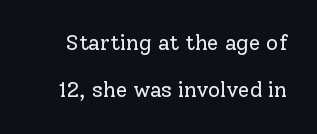
{"italic": "no", "bold": "no", "underline": "no", "line_spacing": "loose", "line_spacing_ratio": 2.26, "letter_spacing": "normal", "letter_spacing_em": 0.0, "glyph_px": 21}
